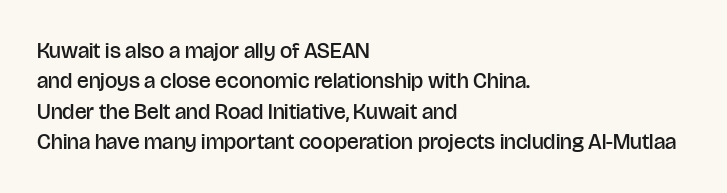
The image shows 22 px text type, upright; set left-aligned, normal line spacing (1.38x), normal letter spacing, not underlined.
